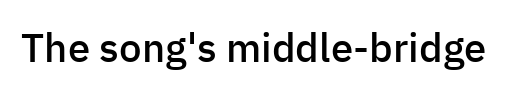
{"serif": "no", "italic": "no", "bold": "semi", "weight": "semibold", "width": "normal", "stroke_contrast": "low", "x_height": "medium", "monospaced": "no", "underline": "no", "letter_spacing": "normal", "letter_spacing_em": 0.0, "glyph_px": 40}
